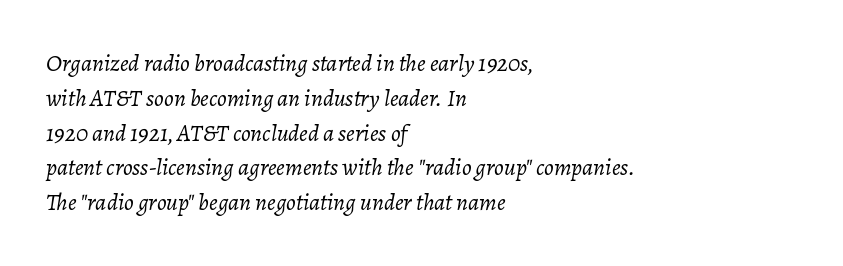
The image shows 24 px text type, italic (leaning right); set left-aligned, normal line spacing (1.45x), normal letter spacing, not underlined.
